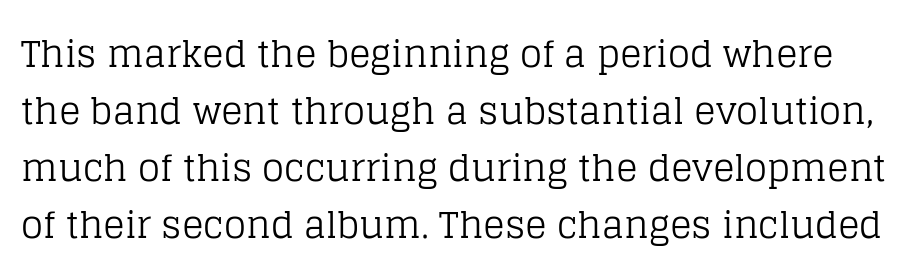
Each row of text sits above clean, open space. The typography opts for an upright posture over an oblique one. Observe the ordinary spacing: letters are neighbours, not strangers. Horizontal bands of white between lines are of average thickness. The letters advance in unequal steps, a hallmark of proportional type.
